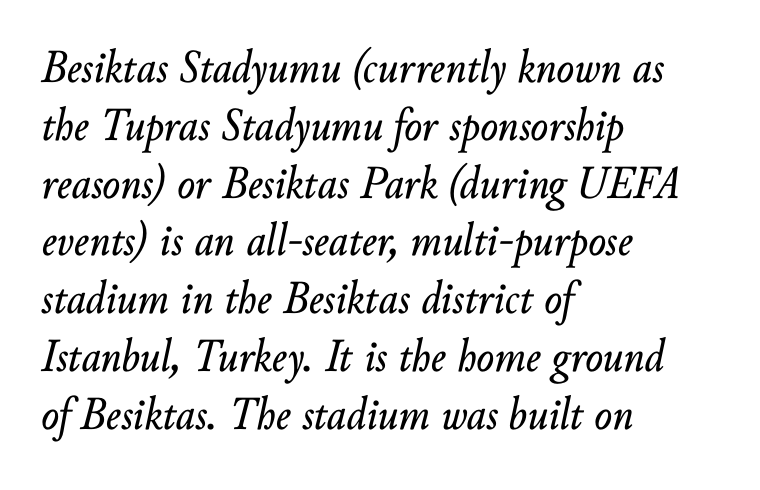
The image shows 47 px text type, italic (leaning right); set left-aligned, line spacing 1.23x, normal letter spacing, not underlined; low stroke contrast and a small x-height.
